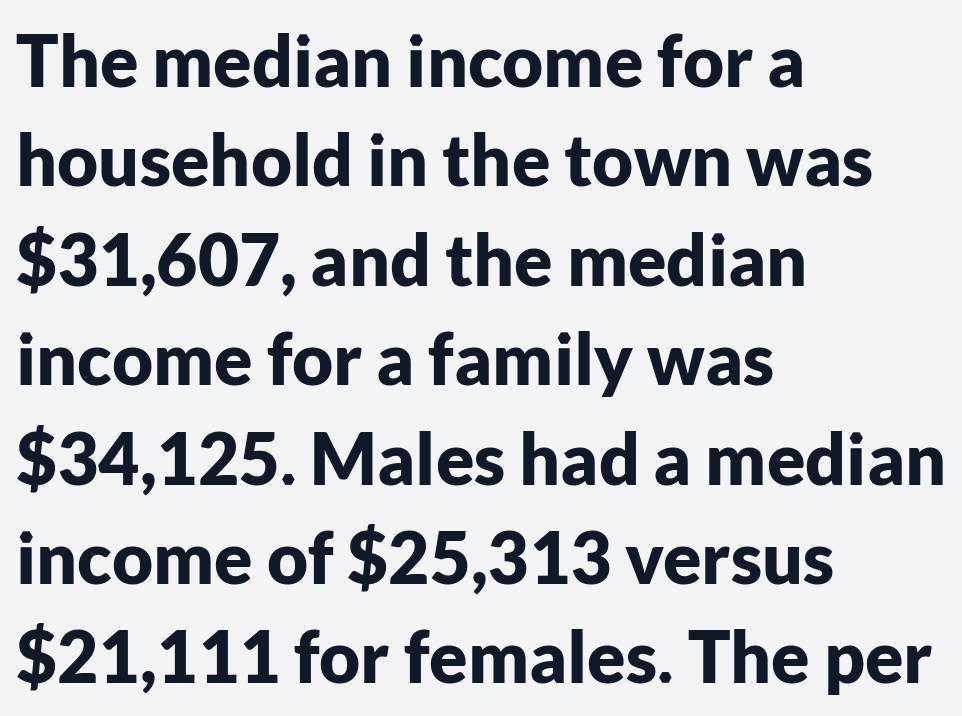
Layout note: lines flush left. Beneath every word, the page is bare. The rendering uses natural spacing where letterforms have individual widths. Successive baselines arrive at the customary interval.
